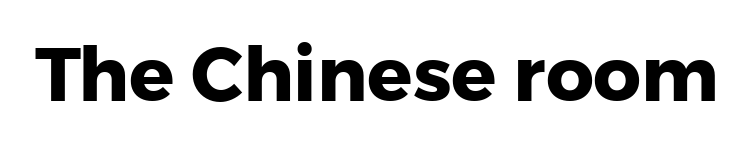
Q: Is the text bold? A: Yes.
Q: Is the text italic (slanted)? A: No, it is upright.
Q: Is the typeface a serif or a sans-serif typeface? A: Sans-serif.
Q: Is the text underlined? A: No.
Q: Is the spacing between letters normal or unusually wide? A: Normal.
Q: Width (condensed, normal, or wide)? A: Normal.
Q: Stroke contrast? A: Low.
Q: x-height? A: Medium.
Q: Monospaced? A: No.
